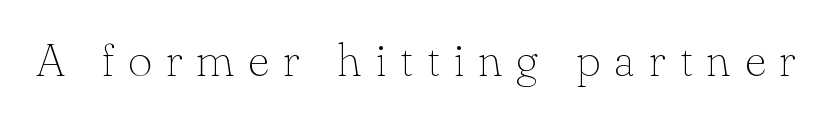
Inter-character spacing is expanded well beyond the font's built-in metrics. Are there feet on the stems? There are — it's a serif. The rendering uses natural spacing where letterforms have individual widths. Plain, unruled lines of type. This reads as an unemphasized weight, regular at the heaviest.
